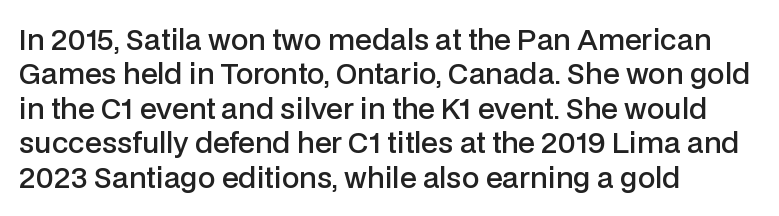
Q: Is the text bold? A: Semi-bold.
Q: Is the text italic (slanted)? A: No, it is upright.
Q: Is the typeface a serif or a sans-serif typeface? A: Sans-serif.
Q: Is the text underlined? A: No.
Q: How is the paragraph aligned? A: Left-aligned.
Q: Is the spacing between letters normal or unusually wide? A: Normal.
Q: Width (condensed, normal, or wide)? A: Normal.
Q: Stroke contrast? A: Low.
Q: x-height? A: Medium.
Q: Monospaced? A: No.
